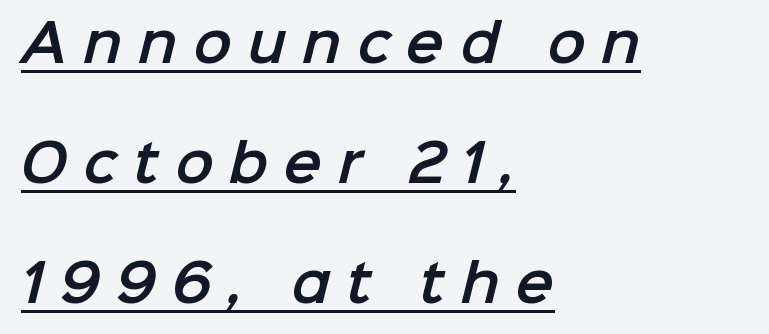
The image shows 51 px sans-serif type; set left-aligned, loose line spacing (2.35x), unusually wide letter spacing (+0.31 em), underlined; low stroke contrast and a medium x-height.
